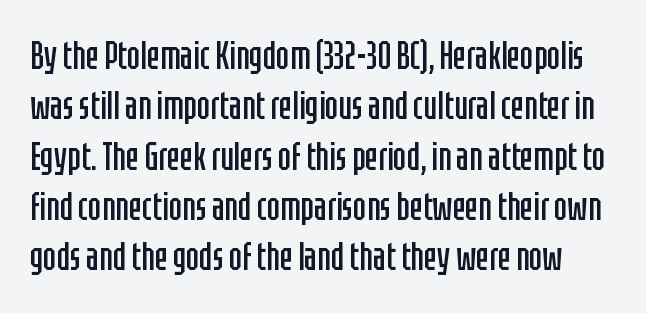
{"serif": "no", "italic": "no", "bold": "no", "weight": "regular", "width": "condensed", "stroke_contrast": "low", "x_height": "large", "monospaced": "no", "underline": "no", "line_spacing": "normal", "line_spacing_ratio": 1.29, "letter_spacing": "normal", "letter_spacing_em": 0.0, "glyph_px": 39}
